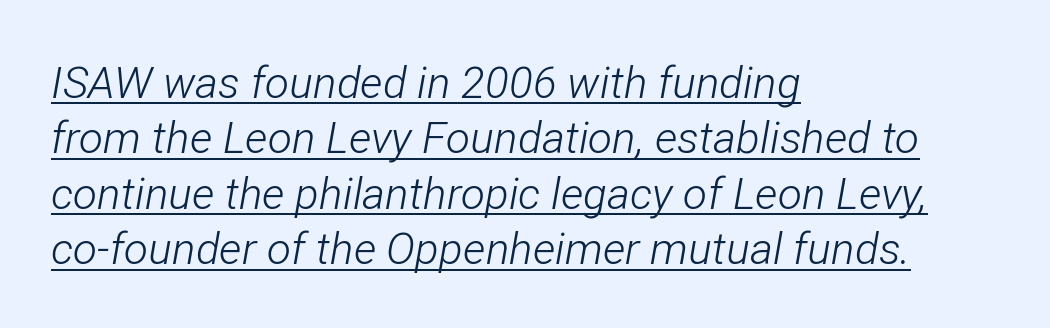
The image shows 44 px light, condensed type, italic (leaning right); set left-aligned, normal line spacing (1.26x), normal letter spacing, underlined; low stroke contrast and a medium x-height.
